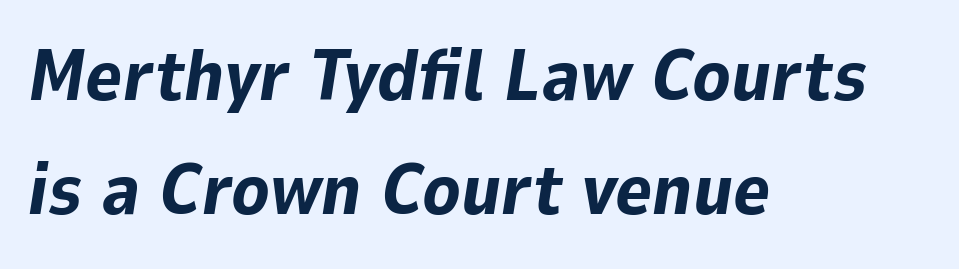
The image shows 71 px bold type, italic (leaning right); set left-aligned, normal line spacing (1.61x), normal letter spacing, not underlined; low stroke contrast and a medium x-height.
